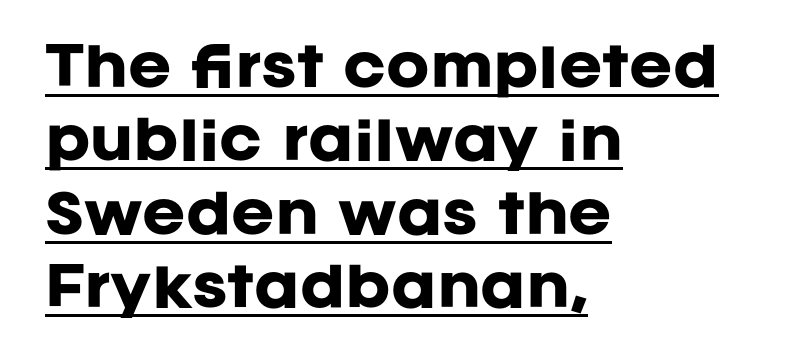
{"serif": "no", "italic": "no", "bold": "yes", "weight": "heavy", "width": "normal", "stroke_contrast": "low", "x_height": "large", "monospaced": "no", "underline": "yes", "align": "left", "line_spacing": "normal", "line_spacing_ratio": 1.41, "letter_spacing": "normal", "letter_spacing_em": 0.0, "glyph_px": 52}
